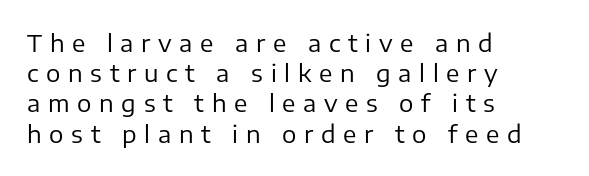
Q: Is the text bold? A: No.
Q: Is the text italic (slanted)? A: No, it is upright.
Q: Is the text underlined? A: No.
Q: How is the paragraph aligned? A: Left-aligned.
Q: Is the spacing between letters normal or unusually wide? A: Unusually wide.
Q: Is the spacing between lines tight, normal or loose? A: Normal.
